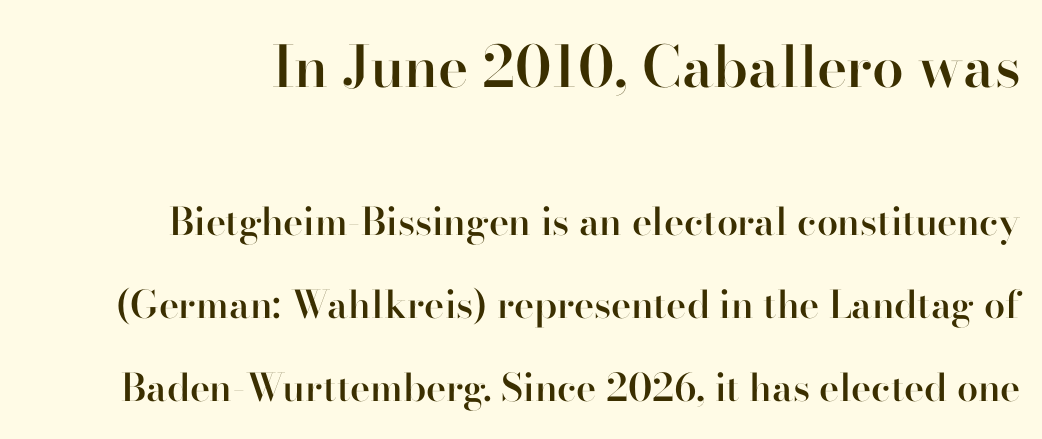
{"serif": "yes", "italic": "no", "bold": "semi", "weight": "semibold", "width": "normal", "stroke_contrast": "high", "x_height": "small", "monospaced": "no", "underline": "no", "line_spacing": "loose", "line_spacing_ratio": 2.18, "letter_spacing": "normal", "letter_spacing_em": 0.0, "larger_block": "first", "size_ratio": 1.5, "glyph_px": 57}
